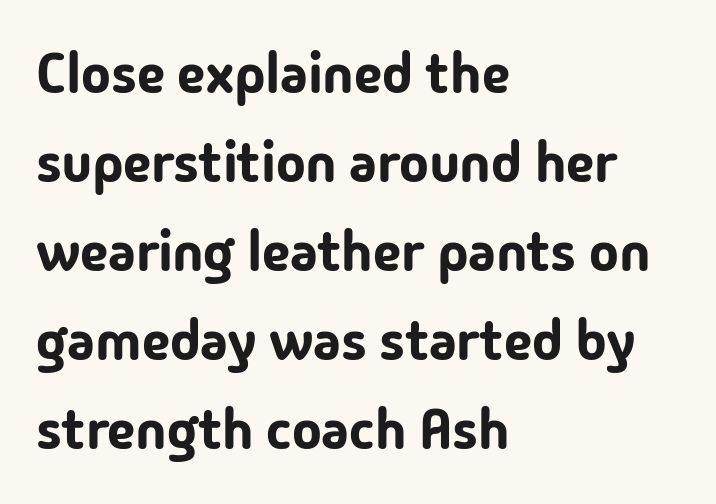
{"serif": "no", "italic": "no", "width": "normal", "stroke_contrast": "low", "x_height": "medium", "monospaced": "no", "underline": "no", "align": "left", "line_spacing": "normal", "line_spacing_ratio": 1.59, "letter_spacing": "normal", "letter_spacing_em": 0.0, "glyph_px": 56}
